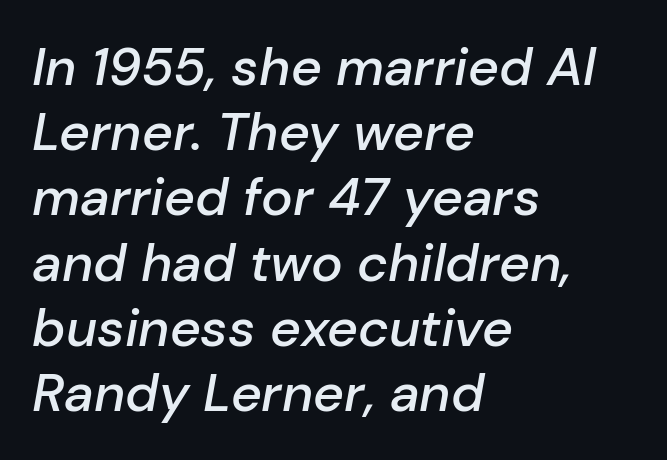
Q: Is the text bold? A: Semi-bold.
Q: Is the text italic (slanted)? A: Yes, it leans right by about 10 degrees.
Q: Is the text underlined? A: No.
Q: How is the paragraph aligned? A: Left-aligned.
Q: Is the spacing between letters normal or unusually wide? A: Normal.
Q: Width (condensed, normal, or wide)? A: Normal.
Q: Stroke contrast? A: Low.
Q: x-height? A: Medium.
Q: Monospaced? A: No.
